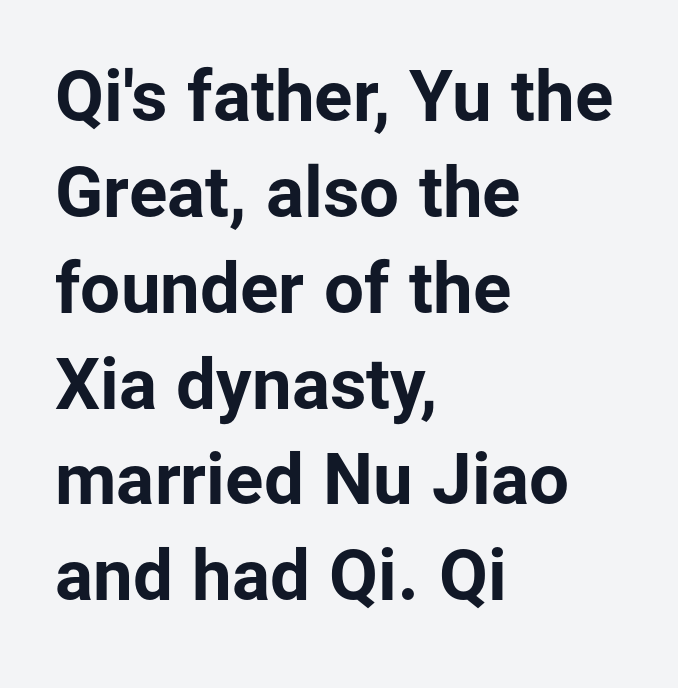
Q: Is the text bold? A: Yes.
Q: Is the text italic (slanted)? A: No, it is upright.
Q: Is the typeface a serif or a sans-serif typeface? A: Sans-serif.
Q: Is the text underlined? A: No.
Q: How is the paragraph aligned? A: Left-aligned.
Q: Is the spacing between letters normal or unusually wide? A: Normal.
Q: Is the spacing between lines tight, normal or loose? A: Normal.
Q: Width (condensed, normal, or wide)? A: Normal.
Q: Stroke contrast? A: Low.
Q: x-height? A: Medium.
Q: Monospaced? A: No.
